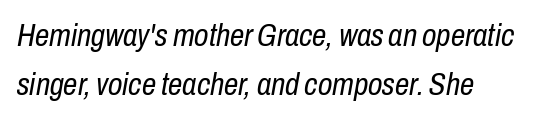
The image shows 32 px regular-weight, condensed type, italic (leaning right); set left-aligned, normal line spacing (1.53x), normal letter spacing, not underlined; low stroke contrast and a medium x-height.
